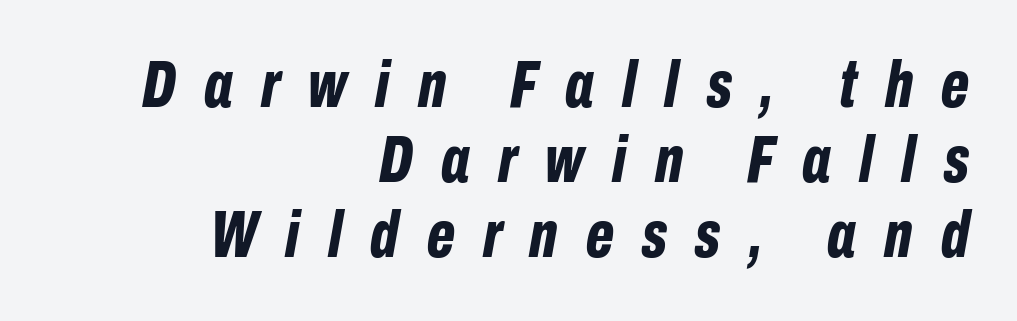
The image shows 67 px bold, condensed type, italic (leaning right); set right-aligned, tight line spacing (1.12x), unusually wide letter spacing (+0.42 em), not underlined; low stroke contrast and a medium x-height.
